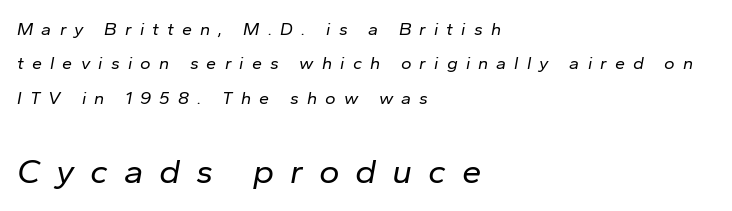
{"italic": "yes", "lean": "right", "slant_degrees": 10, "bold": "no", "weight": "regular", "width": "normal", "stroke_contrast": "low", "x_height": "medium", "monospaced": "no", "underline": "no", "align": "left", "line_spacing": "loose", "line_spacing_ratio": 1.91, "letter_spacing": "wide", "letter_spacing_em": 0.45, "larger_block": "second", "size_ratio": 1.94, "glyph_px": 35}
